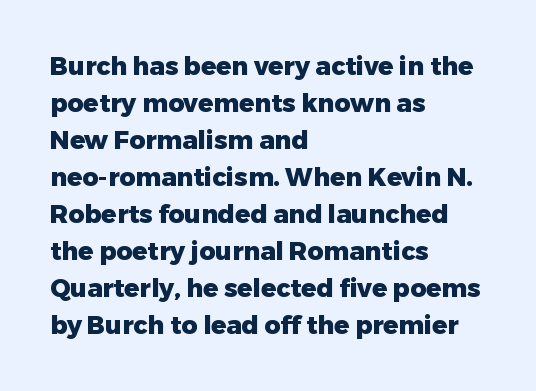
Horizontally, the lines are justified to the leading edge only. These words are printed bold, with thick strokes throughout. These lines sit exactly where default settings would place them. Every character sits straight up, as roman type does. Beneath every word, the page is bare.
